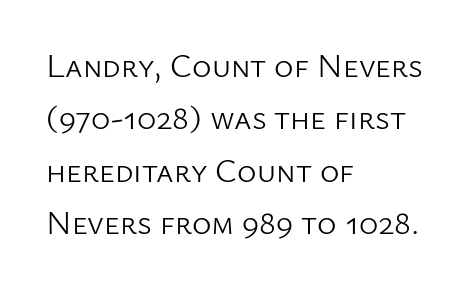
Q: Is the text bold? A: No.
Q: Is the text italic (slanted)? A: No, it is upright.
Q: Is the typeface a serif or a sans-serif typeface? A: Sans-serif.
Q: Is the text underlined? A: No.
Q: How is the paragraph aligned? A: Left-aligned.
Q: Is the spacing between letters normal or unusually wide? A: Normal.
Q: Is the spacing between lines tight, normal or loose? A: Normal.
Q: Width (condensed, normal, or wide)? A: Normal.
Q: Stroke contrast? A: Low.
Q: x-height? A: Medium.
Q: Monospaced? A: No.
